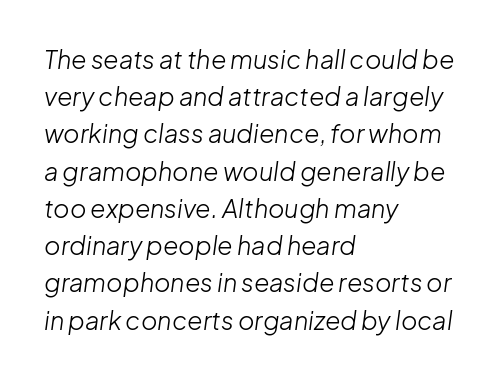
Caption: face not bold, strokes unweighted. Slant detected: the letters are inclined. In CSS terms this would be text-align: left. Compared with typical body copy, the letter spacing here is the same. Letters rest on an invisible, unmarked baseline.
